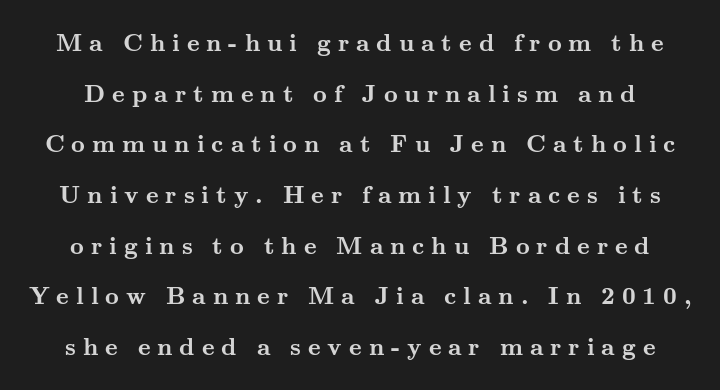
The image shows 24 px bold type, upright; set loose line spacing (2.11x), unusually wide letter spacing (+0.29 em), not underlined.
